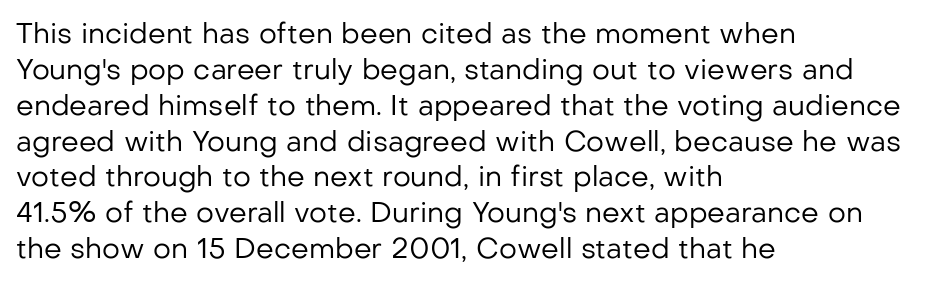
Looks like regular typesetting: each glyph gets only the width it needs. Compared with a typical body face, this is equally light or lighter still. Regarding leading, the lines here are spaced in the standard way. Short and long lines alike share a common starting point at left. Regarding serifs, this sample does without them.
